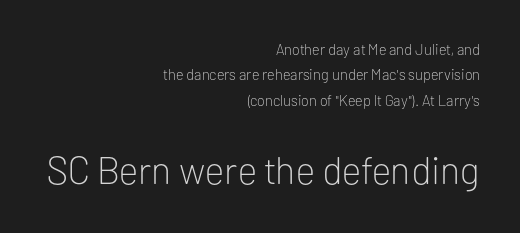
A bare baseline throughout the passage. You could not count columns in this text — the font is proportionally spaced. Scale increases going downward across the two blocks. The block of text has a typical density, with ordinary space between rows. This rendering leaves character spacing at its baseline value.
